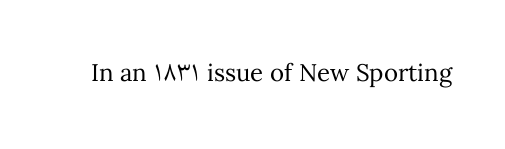
Q: Is the text bold? A: No.
Q: Is the text italic (slanted)? A: No, it is upright.
Q: Is the text underlined? A: No.
Q: Is the spacing between letters normal or unusually wide? A: Normal.
